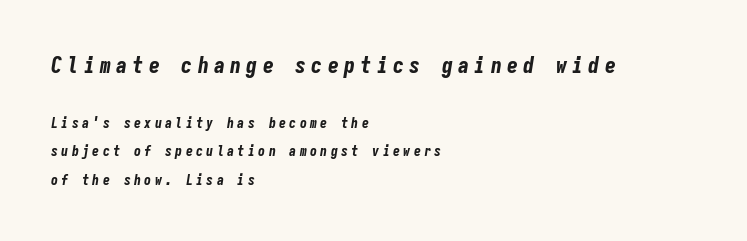
{"italic": "yes", "lean": "right", "slant_degrees": 9, "bold": "yes", "underline": "no", "align": "left", "line_spacing": "loose", "line_spacing_ratio": 2.05, "letter_spacing": "wide", "letter_spacing_em": 0.24, "larger_block": "first", "size_ratio": 1.57, "glyph_px": 22}
